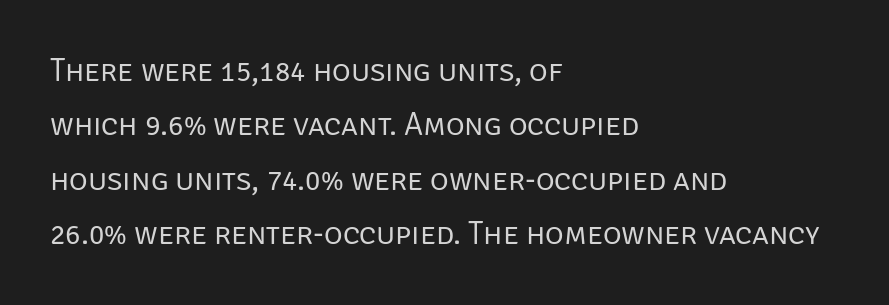
The image shows 32 px regular-weight sans-serif type, upright; set left-aligned, normal line spacing (1.7x), normal letter spacing, not underlined; low stroke contrast and a large x-height.
